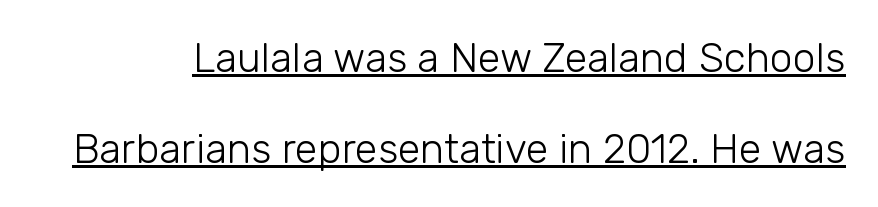
Every character sits straight up, as roman type does. Each line of the rendering has a horizontal stroke beneath the glyphs. If you measured baseline to baseline, you'd find a long distance. Note the varied advance widths — an 'i' is clearly narrower than an 'm'. Characters follow at the spacing the type designer built in. In terms of letterform style, serifs are entirely absent.
